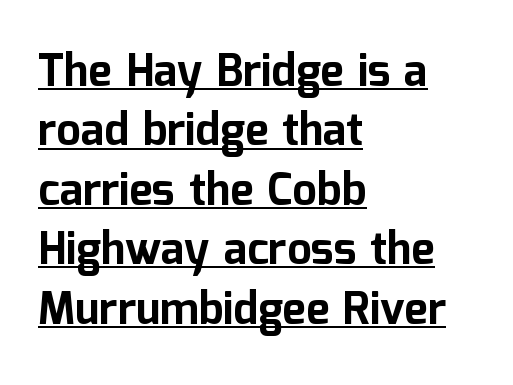
In designer terms, the underline attribute is active on this setting. Inter-character spacing is left at the font's built-in metrics. This sample uses an upright cut, with every glyph sitting square on the baseline. One glance says typical: line gaps are just what's usual. Line beginnings align vertically; line endings do not.
